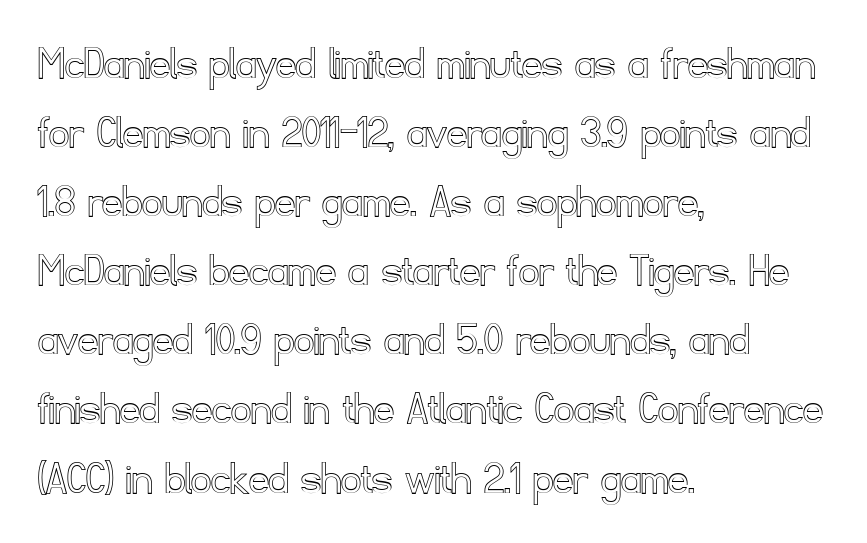
The rendering uses natural spacing where letterforms have individual widths. Notice how the passage keeps a crisp vertical edge on the left only. Rule under the text: the space is simply empty. Vertical spacing — default. What stands out about the letter spacing? Nothing — it is the standard amount.
